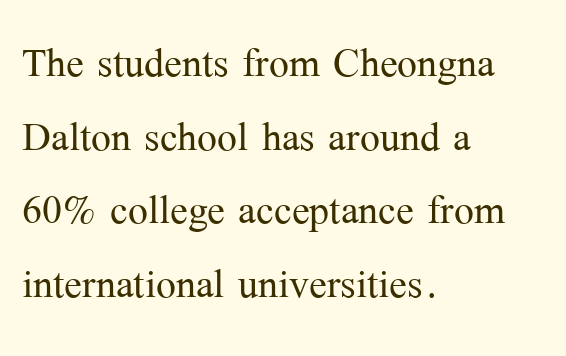
{"serif": "yes", "italic": "no", "bold": "no", "weight": "light", "width": "normal", "stroke_contrast": "medium", "x_height": "medium", "monospaced": "no", "underline": "no", "align": "left", "line_spacing": "normal", "line_spacing_ratio": 1.39, "letter_spacing": "normal", "letter_spacing_em": 0.0, "glyph_px": 53}
